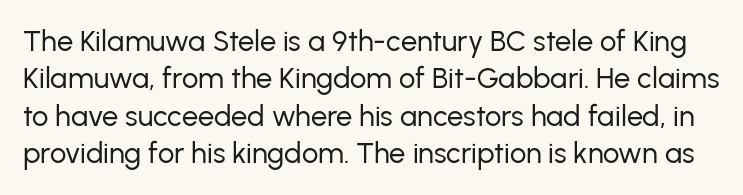
The horizontal fit of the characters is conventional and even. Each letter's strokes conclude bluntly, with no projecting serifs. Posture: vertical. Successive baselines arrive at the customary interval. Spacing verdict: proportional, widths tailored to each character.
